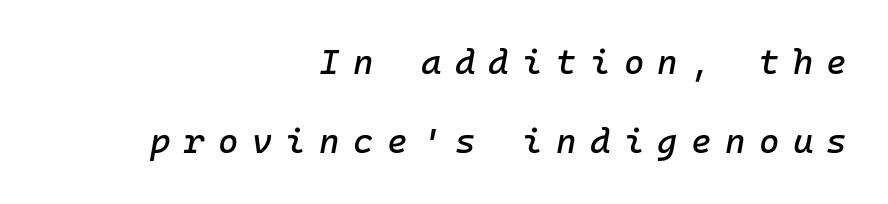
The image shows 35 px text type, italic (leaning right), monospaced; set right-aligned, loose line spacing (2.26x), unusually wide letter spacing (+0.38 em), not underlined; low stroke contrast and a medium x-height.
